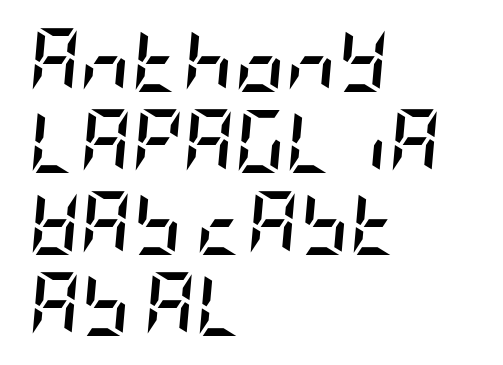
In CSS terms this would be text-align: left. The rendering keeps characters at their native spacing. Stroke thickness is high; the sample reads as a true bold. The space beneath each line is pristine and unruled. The glyphs look as if they've been sheared to an angle. How would I describe the line gaps? Plain and ordinary.
